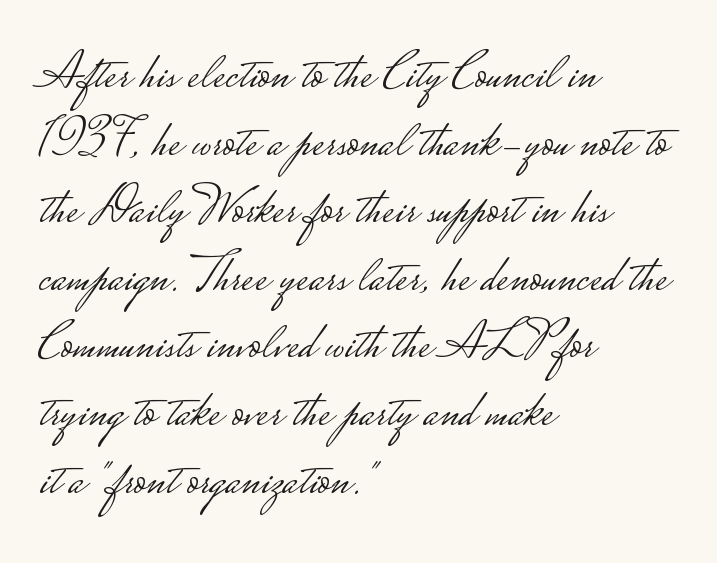
This rendering leaves character spacing at its baseline value. Weight: regular or lighter. A bare baseline throughout the passage. The passage is arranged the way most books set body copy — flush left. Here the designer chose a conventional face with non-uniform glyph widths.
